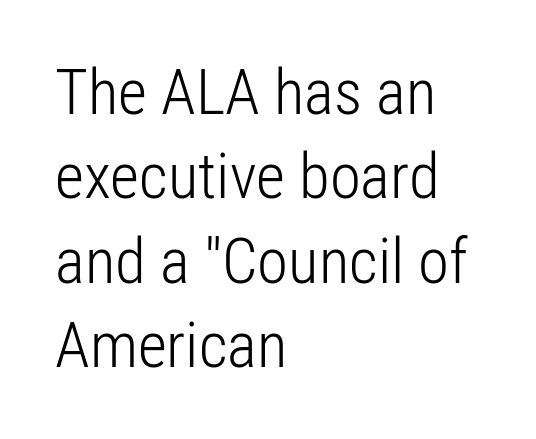
Q: Is the text bold? A: No.
Q: Is the text italic (slanted)? A: No, it is upright.
Q: Is the typeface a serif or a sans-serif typeface? A: Sans-serif.
Q: Is the text underlined? A: No.
Q: How is the paragraph aligned? A: Left-aligned.
Q: Is the spacing between letters normal or unusually wide? A: Normal.
Q: Is the spacing between lines tight, normal or loose? A: Normal.
Q: Width (condensed, normal, or wide)? A: Condensed.
Q: Stroke contrast? A: Low.
Q: x-height? A: Medium.
Q: Monospaced? A: No.
